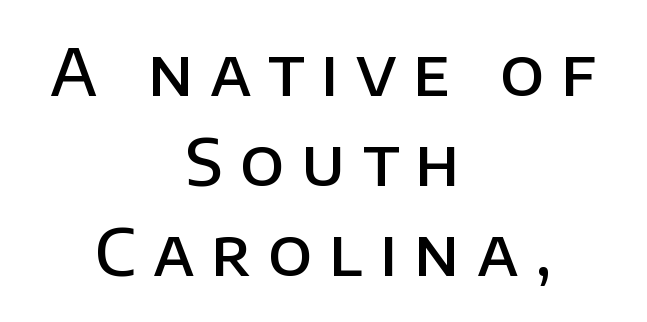
{"serif": "no", "italic": "no", "bold": "semi", "weight": "semibold", "width": "normal", "stroke_contrast": "low", "x_height": "large", "monospaced": "no", "underline": "no", "align": "center", "line_spacing": "normal", "line_spacing_ratio": 1.41, "letter_spacing": "wide", "letter_spacing_em": 0.26, "glyph_px": 64}
